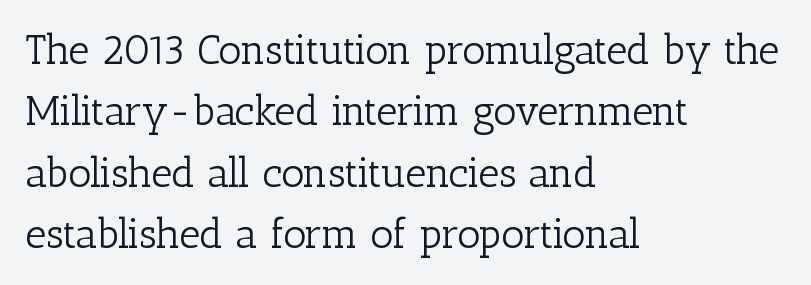
The image shows 41 px light serif type, upright; set left-aligned, normal line spacing (1.5x), normal letter spacing, not underlined; low stroke contrast and a medium x-height.
